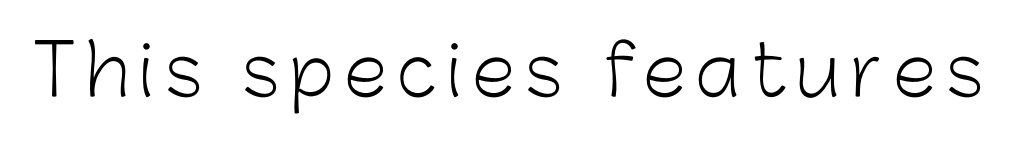
Looks like regular typesetting: each glyph gets only the width it needs. The passage shown is typeset with a sans-serif family. Glance below the letters and you will spot only blank space. The letters look calm and open, with moderate or lighter stems. Style check: upright.
